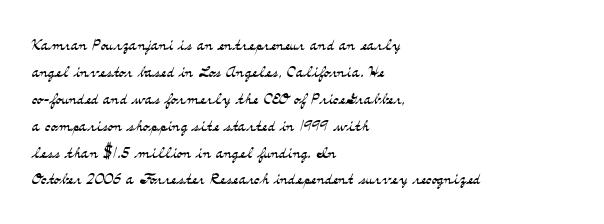
Q: Is the text bold? A: No.
Q: Is the text italic (slanted)? A: Yes.
Q: Is the text underlined? A: No.
Q: How is the paragraph aligned? A: Left-aligned.
Q: Is the spacing between letters normal or unusually wide? A: Normal.
Q: Is the spacing between lines tight, normal or loose? A: Normal.
